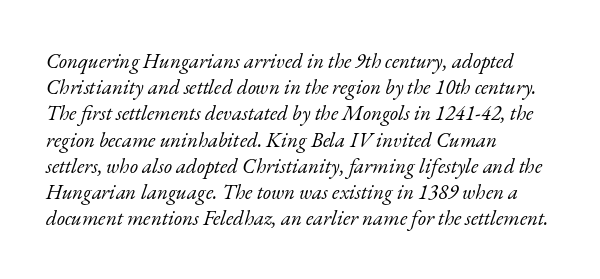
{"italic": "yes", "lean": "right", "slant_degrees": 17, "bold": "no", "underline": "no", "align": "left", "line_spacing": "normal", "line_spacing_ratio": 1.25, "letter_spacing": "normal", "letter_spacing_em": 0.0, "glyph_px": 21}
